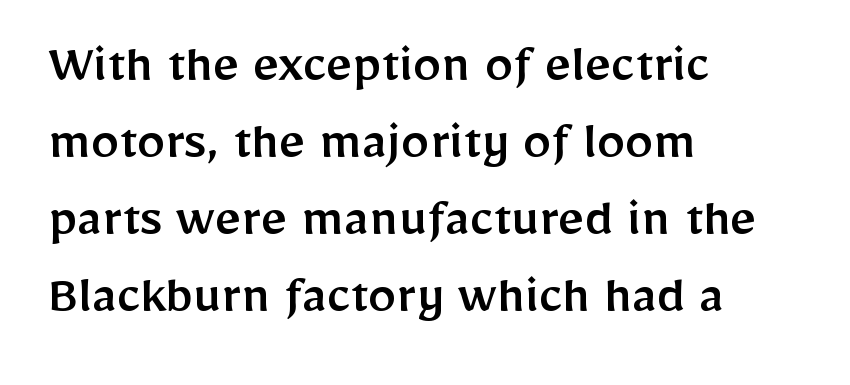
Q: Is the text italic (slanted)? A: No, it is upright.
Q: Is the typeface a serif or a sans-serif typeface? A: Sans-serif.
Q: Is the text underlined? A: No.
Q: How is the paragraph aligned? A: Left-aligned.
Q: Is the spacing between letters normal or unusually wide? A: Normal.
Q: Is the spacing between lines tight, normal or loose? A: Normal.
Q: Width (condensed, normal, or wide)? A: Normal.
Q: Stroke contrast? A: Low.
Q: x-height? A: Medium.
Q: Monospaced? A: No.
